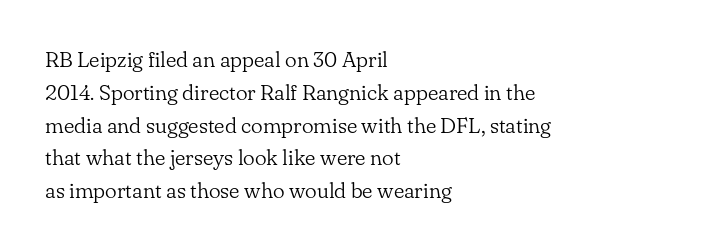
{"italic": "no", "bold": "no", "underline": "no", "align": "left", "line_spacing": "normal", "line_spacing_ratio": 1.49, "letter_spacing": "normal", "letter_spacing_em": 0.0, "glyph_px": 22}
